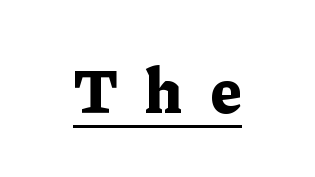
Q: Is the text bold? A: Yes.
Q: Is the text italic (slanted)? A: No, it is upright.
Q: Is the typeface a serif or a sans-serif typeface? A: Serif.
Q: Is the text underlined? A: Yes.
Q: How is the paragraph aligned? A: Centered.
Q: Is the spacing between letters normal or unusually wide? A: Unusually wide.
Q: Width (condensed, normal, or wide)? A: Normal.
Q: Stroke contrast? A: Low.
Q: x-height? A: Medium.
Q: Monospaced? A: No.
